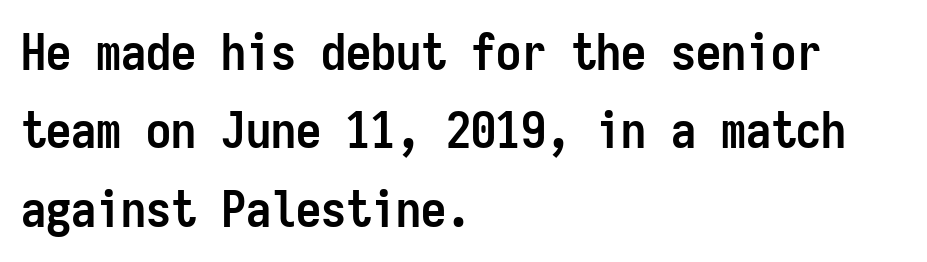
Unmarked baselines from the first word to the last. Students, note that the glyphs here touch the page at normal intervals. The face used here has the dense, thick strokes of a bold. The lines in this sample share a left origin and differ only in where they stop.
